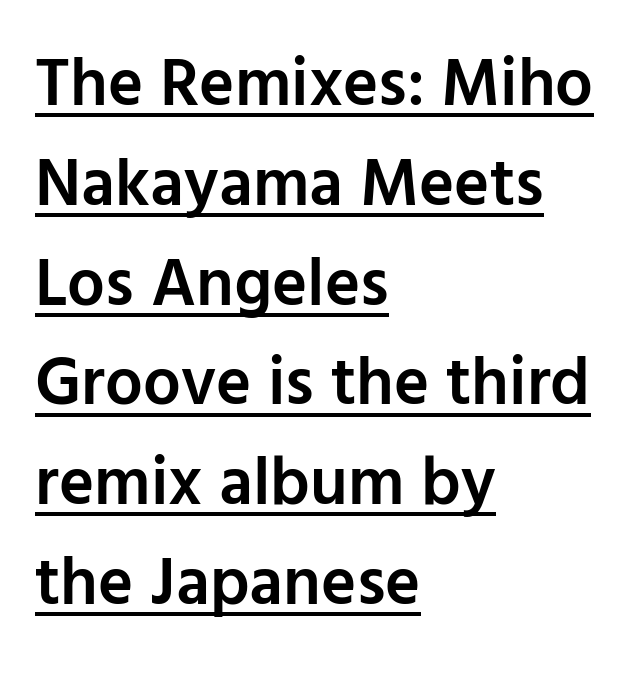
Slightly chunky letters — semibold, I'd say, not full bold. Typeset ragged right — the left edge is the straight one. Regular leading. Rendered with straight, roman letterforms.
